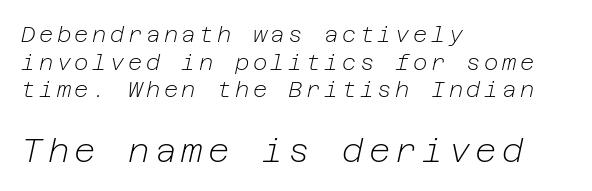
{"italic": "yes", "lean": "right", "slant_degrees": 12, "bold": "no", "weight": "light", "width": "normal", "stroke_contrast": "low", "x_height": "medium", "underline": "no", "align": "left", "line_spacing": "normal", "line_spacing_ratio": 1.26, "larger_block": "second", "size_ratio": 1.5, "glyph_px": 33}
